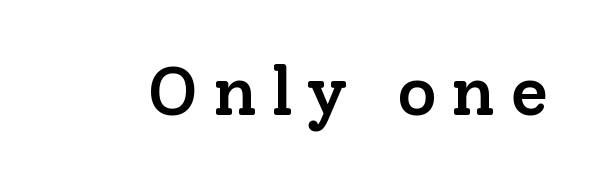
{"serif": "yes", "italic": "no", "bold": "semi", "weight": "semibold", "width": "normal", "stroke_contrast": "low", "x_height": "medium", "monospaced": "no", "underline": "no", "letter_spacing": "wide", "letter_spacing_em": 0.21, "glyph_px": 69}
